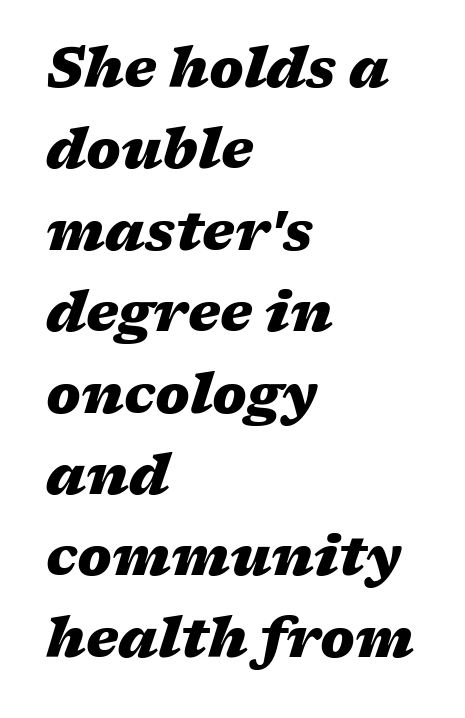
The strip under each line holds only bare page. Notice how the stems are inclined rather than vertical — that's the hallmark of italics. Short note: letters normally spaced. Horizontally, the lines are justified to the leading edge only.
